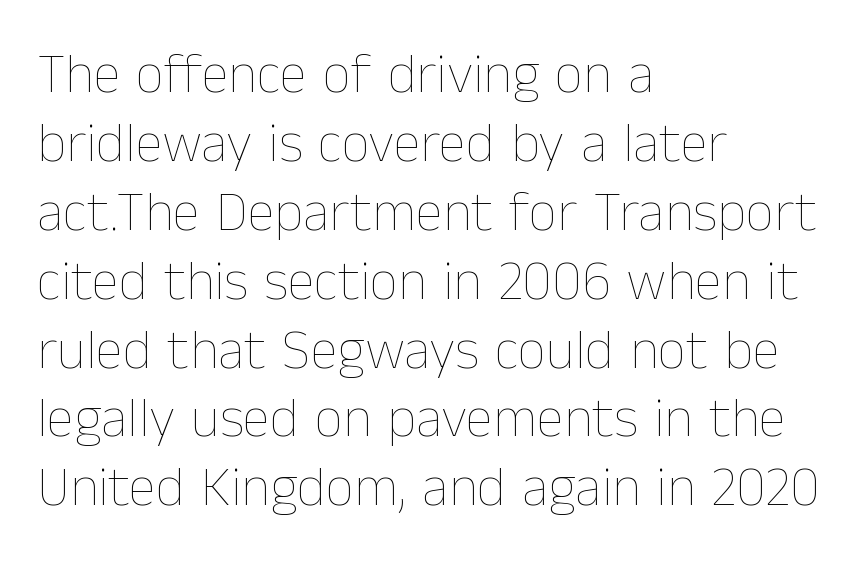
{"italic": "no", "bold": "no", "weight": "thin", "width": "normal", "stroke_contrast": "low", "x_height": "medium", "monospaced": "no", "underline": "no", "align": "left", "line_spacing_ratio": 1.23, "letter_spacing": "normal", "letter_spacing_em": 0.0, "glyph_px": 56}
